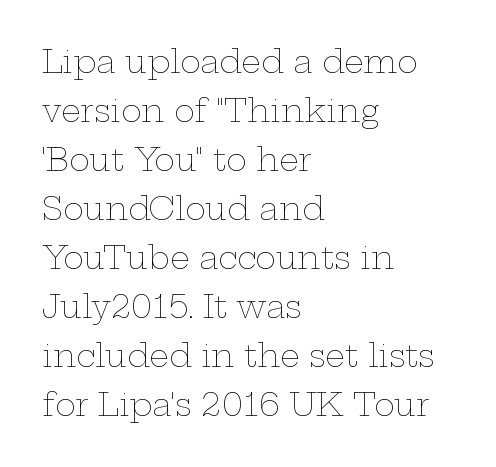
This sample is left-justified, so line endings fall wherever the words run out. How would I describe the line gaps? Plain and ordinary. The passage shown is not bold in any degree. The lettering holds an erect, upright posture throughout. Here the designer chose a conventional face with non-uniform glyph widths.
